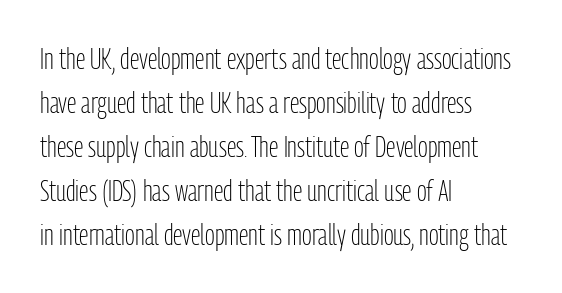
The image shows 29 px light, condensed sans-serif type, upright; set left-aligned, normal line spacing (1.52x), normal letter spacing, not underlined; low stroke contrast and a medium x-height.
